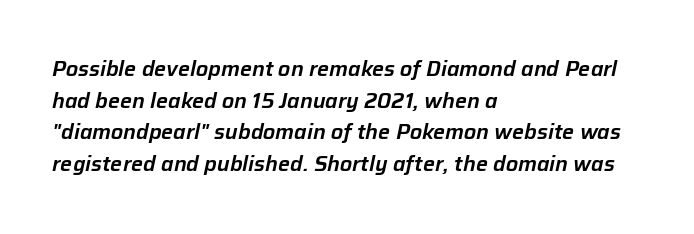
Q: Is the text italic (slanted)? A: Yes, it leans right by about 12 degrees.
Q: Is the text underlined? A: No.
Q: How is the paragraph aligned? A: Left-aligned.
Q: Is the spacing between letters normal or unusually wide? A: Normal.
Q: Is the spacing between lines tight, normal or loose? A: Normal.
